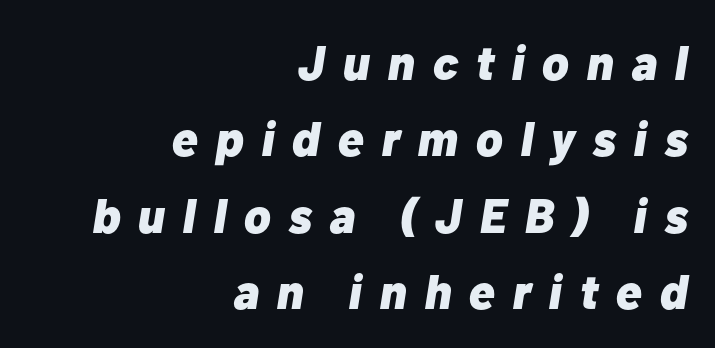
{"italic": "yes", "lean": "right", "slant_degrees": 10, "bold": "yes", "weight": "heavy", "width": "normal", "stroke_contrast": "low", "x_height": "medium", "monospaced": "no", "underline": "no", "align": "right", "line_spacing": "normal", "line_spacing_ratio": 1.59, "letter_spacing": "wide", "letter_spacing_em": 0.37, "glyph_px": 48}
